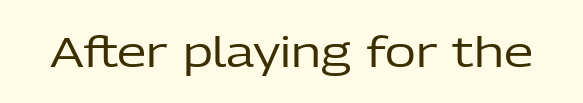
Q: Is the text bold? A: No.
Q: Is the text italic (slanted)? A: No, it is upright.
Q: Is the typeface a serif or a sans-serif typeface? A: Sans-serif.
Q: Is the text underlined? A: No.
Q: Is the spacing between letters normal or unusually wide? A: Normal.
Q: Width (condensed, normal, or wide)? A: Normal.
Q: Stroke contrast? A: Low.
Q: x-height? A: Medium.
Q: Monospaced? A: No.
